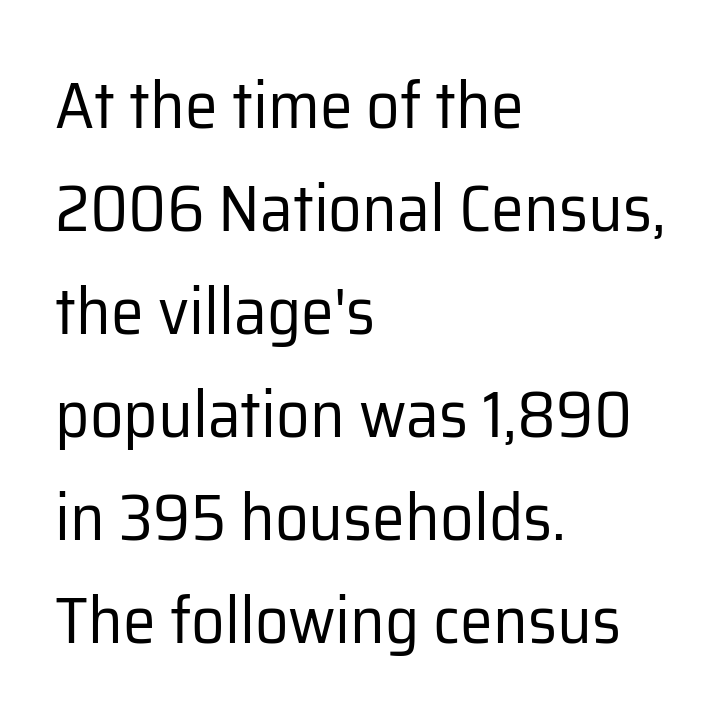
The image shows 66 px regular-weight sans-serif type, upright; set left-aligned, normal line spacing (1.56x), normal letter spacing, not underlined; low stroke contrast and a medium x-height.
